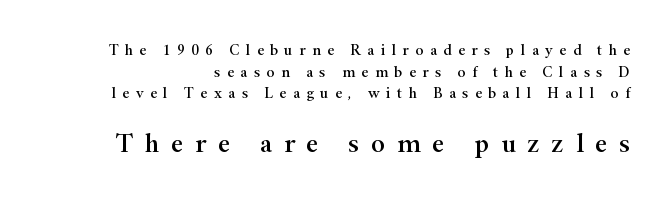
{"italic": "no", "underline": "no", "line_spacing": "normal", "line_spacing_ratio": 1.44, "letter_spacing": "wide", "letter_spacing_em": 0.43, "larger_block": "second", "size_ratio": 1.8, "glyph_px": 27}
